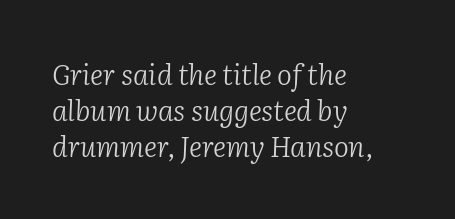
{"serif": "yes", "italic": "yes", "lean": "right", "slant_degrees": 2, "bold": "no", "weight": "light", "width": "normal", "stroke_contrast": "low", "x_height": "medium", "monospaced": "no", "underline": "no", "align": "left", "line_spacing": "normal", "line_spacing_ratio": 1.29, "letter_spacing": "normal", "letter_spacing_em": 0.0, "glyph_px": 28}
